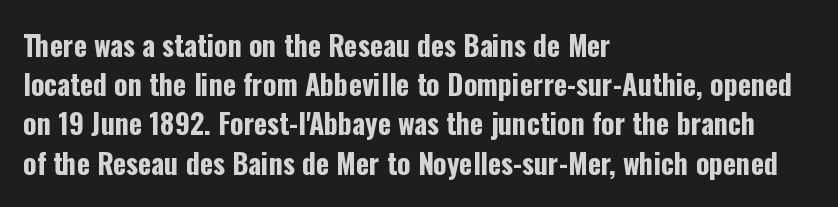
The image shows 28 px bold, condensed sans-serif type, upright; set left-aligned, normal line spacing (1.4x), normal letter spacing, not underlined; low stroke contrast and a medium x-height.
